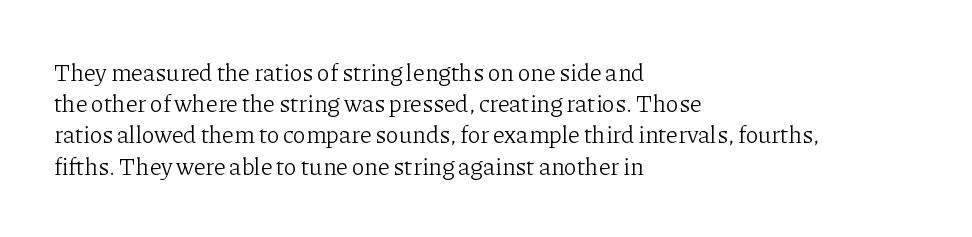
The ragged edge is on the right, which tells us the setting is flush left. The passage shown is not underscored anywhere. These lines were composed using upright roman letters. This sample uses plain, unmodified letter spacing. Reading down the column, the eye jumps a familiar distance to each next line.
